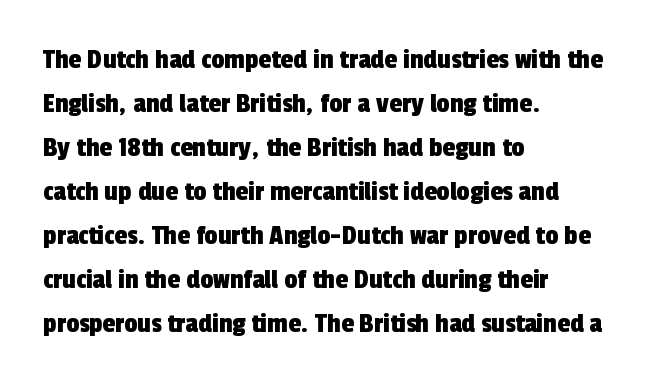
The image shows 29 px condensed sans-serif type; set left-aligned, normal line spacing (1.52x), normal letter spacing, not underlined; a medium x-height.
